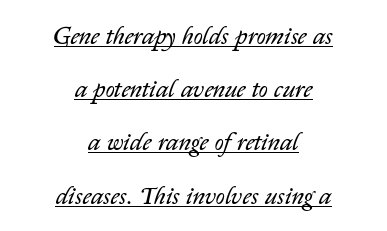
Q: Is the text bold? A: No.
Q: Is the text italic (slanted)? A: Yes, it leans right by about 14 degrees.
Q: Is the text underlined? A: Yes.
Q: How is the paragraph aligned? A: Centered.
Q: Is the spacing between letters normal or unusually wide? A: Normal.
Q: Is the spacing between lines tight, normal or loose? A: Loose.
